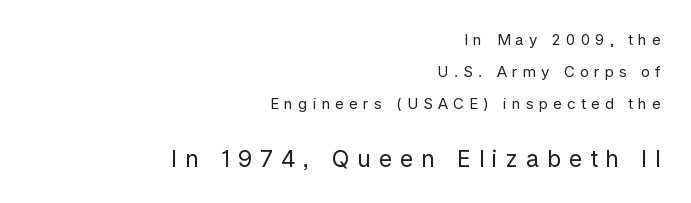
{"italic": "no", "bold": "no", "underline": "no", "align": "right", "line_spacing": "loose", "line_spacing_ratio": 2.12, "letter_spacing": "wide", "letter_spacing_em": 0.34, "larger_block": "second", "size_ratio": 1.53, "glyph_px": 23}
